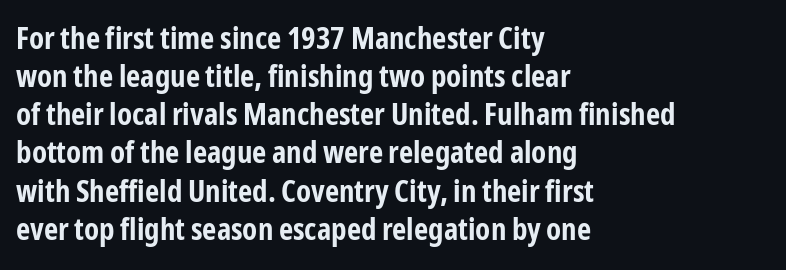
The image shows 31 px bold, condensed sans-serif type, upright; set left-aligned, line spacing 1.23x, normal letter spacing, not underlined; low stroke contrast and a medium x-height.
